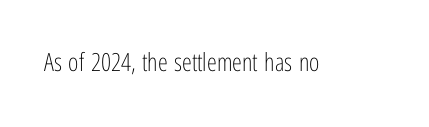
Q: Is the text bold? A: No.
Q: Is the text italic (slanted)? A: No, it is upright.
Q: Is the text underlined? A: No.
Q: Is the spacing between letters normal or unusually wide? A: Normal.
